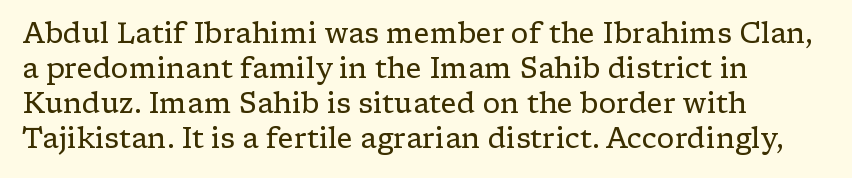
The image shows 28 px regular-weight, wide serif type, upright; set left-aligned, normal line spacing (1.25x), normal letter spacing, not underlined; low stroke contrast and a medium x-height.
